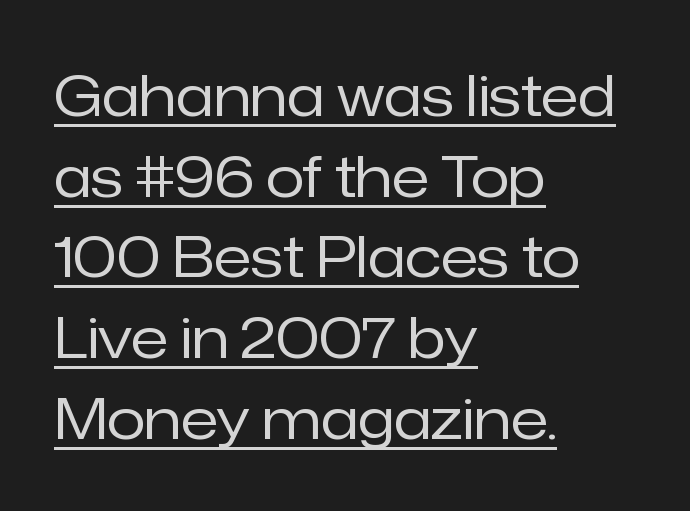
Q: Is the text bold? A: No.
Q: Is the text italic (slanted)? A: No, it is upright.
Q: Is the typeface a serif or a sans-serif typeface? A: Sans-serif.
Q: Is the text underlined? A: Yes.
Q: How is the paragraph aligned? A: Left-aligned.
Q: Is the spacing between letters normal or unusually wide? A: Normal.
Q: Is the spacing between lines tight, normal or loose? A: Normal.
Q: Width (condensed, normal, or wide)? A: Normal.
Q: Stroke contrast? A: Low.
Q: x-height? A: Medium.
Q: Monospaced? A: No.
